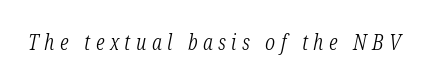
{"italic": "yes", "lean": "right", "slant_degrees": 12, "bold": "no", "underline": "no", "letter_spacing": "wide", "letter_spacing_em": 0.26, "glyph_px": 21}
